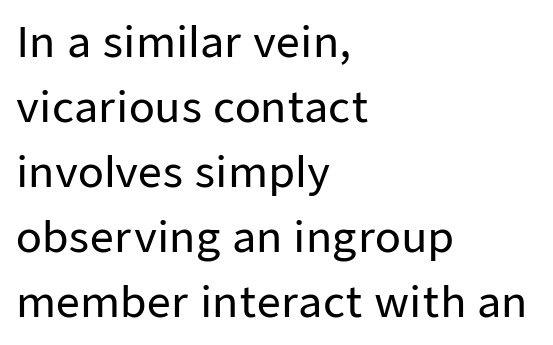
The image shows 42 px sans-serif type, upright; set left-aligned, normal line spacing (1.55x), normal letter spacing, not underlined; low stroke contrast and a medium x-height.
